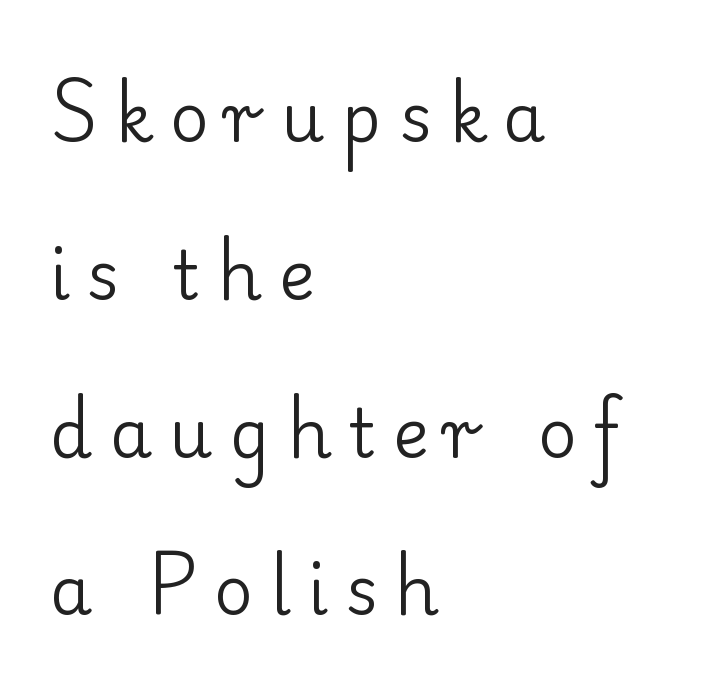
Q: Is the text bold? A: No.
Q: Is the text italic (slanted)? A: No, it is upright.
Q: Is the typeface a serif or a sans-serif typeface? A: Serif.
Q: Is the text underlined? A: No.
Q: How is the paragraph aligned? A: Left-aligned.
Q: Is the spacing between letters normal or unusually wide? A: Unusually wide.
Q: Is the spacing between lines tight, normal or loose? A: Loose.
Q: Width (condensed, normal, or wide)? A: Normal.
Q: Stroke contrast? A: Low.
Q: x-height? A: Small.
Q: Monospaced? A: No.
